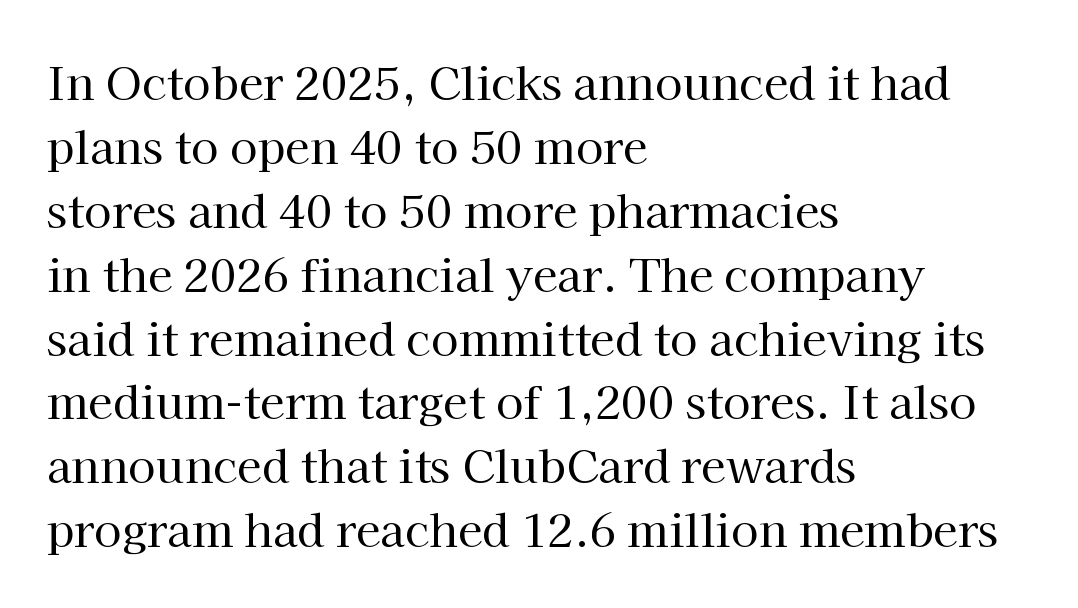
The image shows 45 px regular-weight serif type, upright; set left-aligned, normal line spacing (1.42x), normal letter spacing, not underlined; high stroke contrast and a medium x-height.
